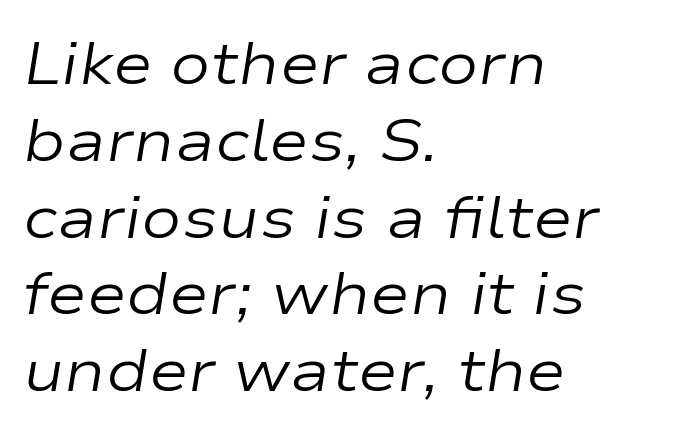
These lines were composed using italics. This is not heavy type; no bold has been used. Just letters on the line, the space beneath them empty. A student would call this left alignment; a typographer would say flush left, rag right. Does extra space separate the letters? No, they use regular spacing. Summary of vertical rhythm: regular, with standard interline spacing.
